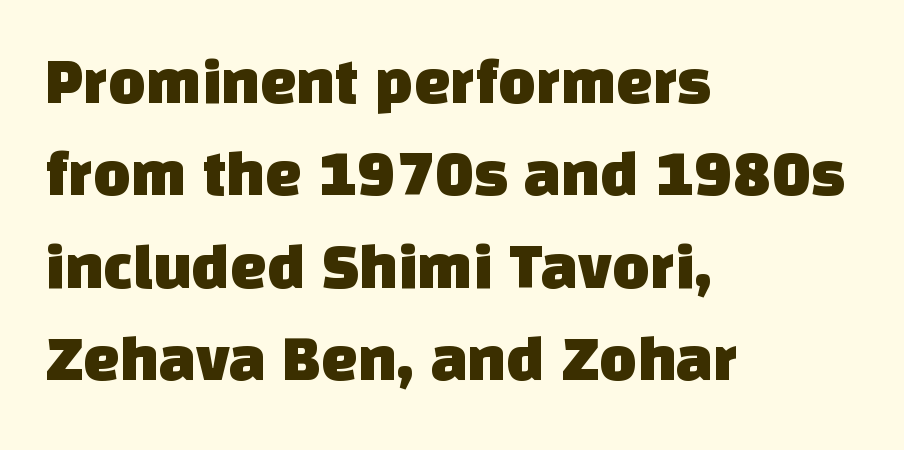
This rendering features lettering with no underline. Is this a sans? Yes — the strokes have no serifs. The vertical gap from one line to the next is medium. Between one letter and the next there's only the usual sliver of space. Each line starts at the same left margin while the right side varies. Note the varied advance widths — an 'i' is clearly narrower than an 'm'.
